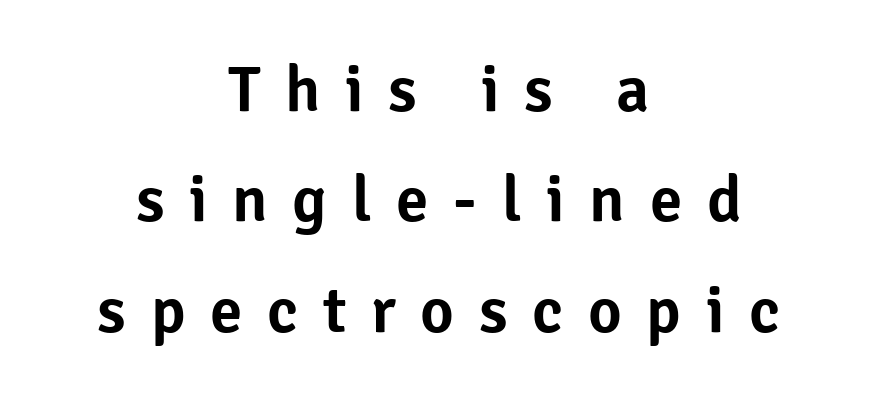
{"serif": "no", "italic": "no", "width": "normal", "stroke_contrast": "low", "x_height": "medium", "monospaced": "no", "underline": "no", "align": "center", "line_spacing": "normal", "line_spacing_ratio": 1.7, "letter_spacing": "wide", "letter_spacing_em": 0.38, "glyph_px": 65}
